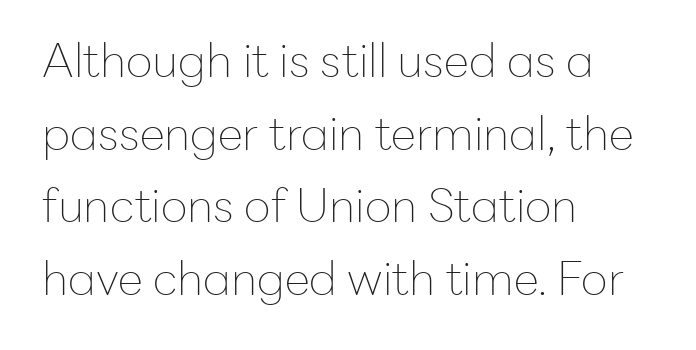
Compared with typical paragraphs, the rows here are spaced about the same. The rendering shows plain stroke endings on the letterforms — a sans-serif design. Decoration check: the copy has no underline. A typesetter would call this zero additional tracking. Notice how the stems are strictly vertical — no italics here.
